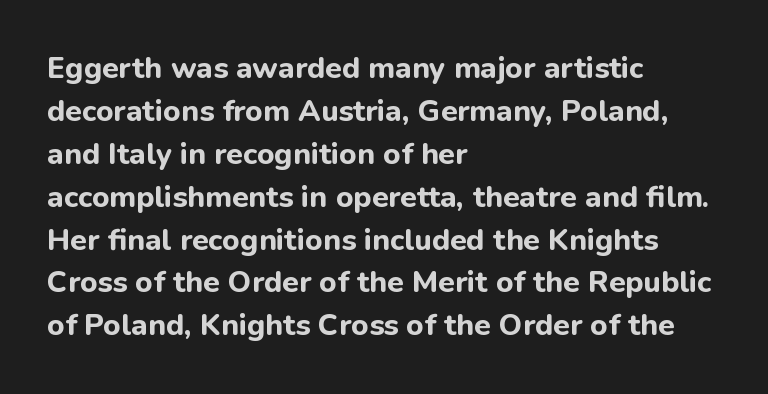
Q: Is the text bold? A: Yes.
Q: Is the text italic (slanted)? A: No, it is upright.
Q: Is the typeface a serif or a sans-serif typeface? A: Sans-serif.
Q: Is the text underlined? A: No.
Q: How is the paragraph aligned? A: Left-aligned.
Q: Is the spacing between letters normal or unusually wide? A: Normal.
Q: Is the spacing between lines tight, normal or loose? A: Normal.
Q: Width (condensed, normal, or wide)? A: Normal.
Q: Stroke contrast? A: Low.
Q: x-height? A: Medium.
Q: Monospaced? A: No.
